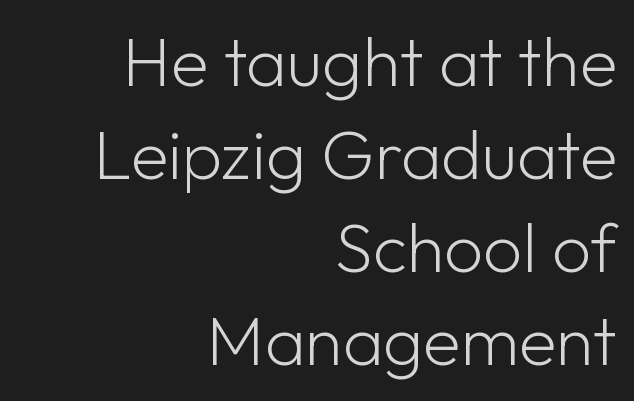
{"serif": "no", "italic": "no", "bold": "no", "weight": "light", "width": "normal", "stroke_contrast": "low", "x_height": "medium", "monospaced": "no", "underline": "no", "align": "right", "line_spacing": "normal", "line_spacing_ratio": 1.35, "letter_spacing": "normal", "letter_spacing_em": 0.0, "glyph_px": 69}
